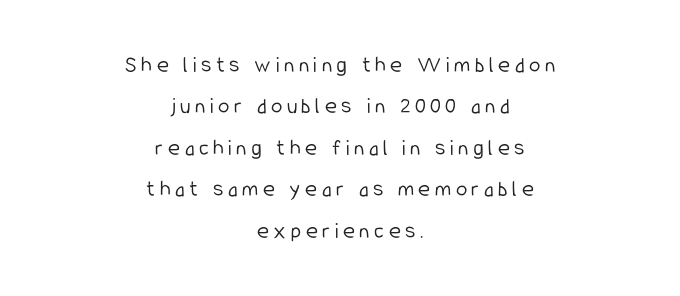
Stroke mass is kept to a normal reading level or below. The line texture is sparse and dotted thanks to wide tracking. The rendering positions every line midway between the sides. Type without underlining. The lettering holds an erect, upright posture throughout.
